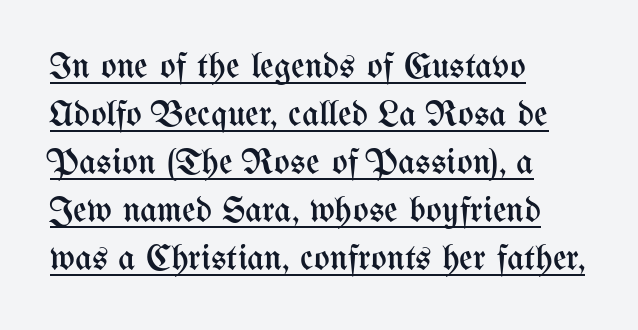
The sample's only ornament is a line tracing under the words. Tall strokes in this sample are plumb rather than angled. Is there much room between lines? A standard amount, neither cramped nor airy. The typesetter chose a ragged-right arrangement here. The face used here is rendered with its standard letterfit.
